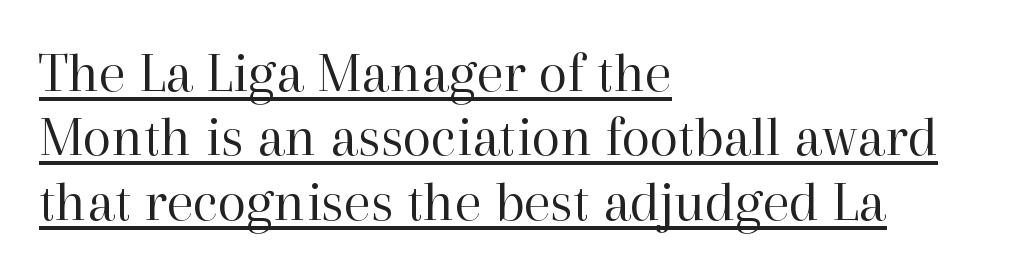
{"serif": "yes", "italic": "no", "bold": "no", "weight": "regular", "width": "normal", "stroke_contrast": "high", "x_height": "medium", "monospaced": "no", "underline": "yes", "align": "left", "line_spacing": "tight", "line_spacing_ratio": 1.09, "letter_spacing": "normal", "letter_spacing_em": 0.0, "glyph_px": 59}
